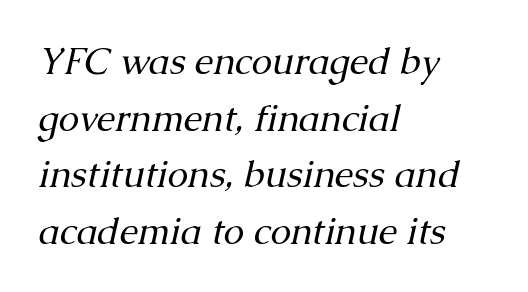
{"serif": "yes", "italic": "yes", "lean": "right", "slant_degrees": 13, "bold": "no", "weight": "regular", "width": "normal", "stroke_contrast": "medium", "x_height": "medium", "monospaced": "no", "underline": "no", "align": "left", "line_spacing": "normal", "line_spacing_ratio": 1.53, "letter_spacing": "normal", "letter_spacing_em": 0.0, "glyph_px": 37}
